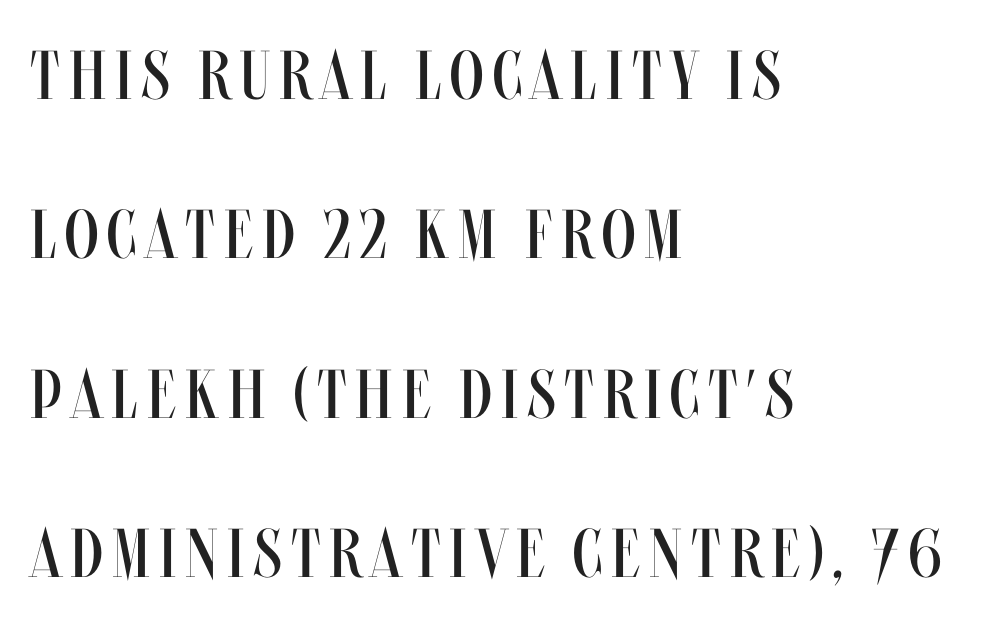
The image shows 69 px regular-weight, condensed type, upright; set left-aligned, loose line spacing (2.31x), not underlined; medium stroke contrast and a large x-height.
